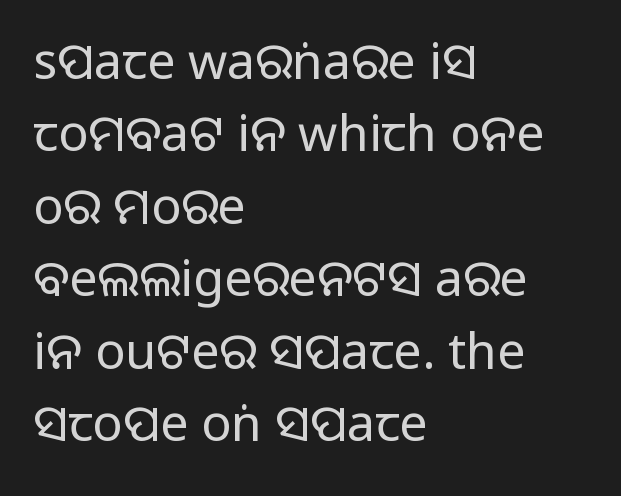
{"serif": "no", "italic": "no", "bold": "no", "weight": "regular", "width": "normal", "stroke_contrast": "low", "x_height": "large", "monospaced": "no", "underline": "no", "align": "left", "line_spacing": "normal", "line_spacing_ratio": 1.45, "letter_spacing": "normal", "letter_spacing_em": 0.0, "glyph_px": 50}
